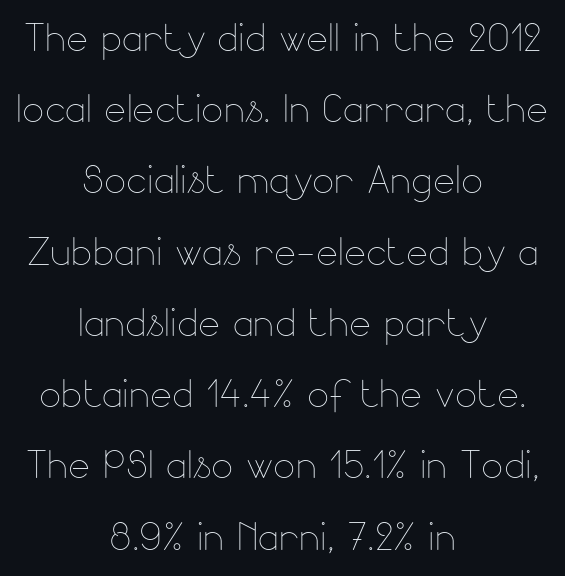
The image shows 52 px thin type, upright; set centered, normal line spacing (1.37x), normal letter spacing, not underlined; low stroke contrast and a small x-height.
